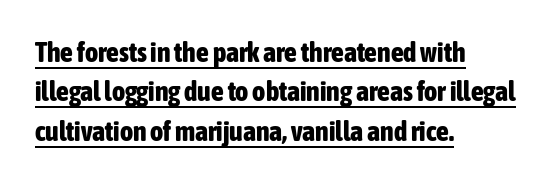
{"serif": "no", "italic": "no", "bold": "yes", "weight": "bold", "width": "condensed", "stroke_contrast": "low", "x_height": "medium", "monospaced": "no", "underline": "yes", "align": "left", "line_spacing": "normal", "line_spacing_ratio": 1.41, "letter_spacing": "normal", "letter_spacing_em": 0.0, "glyph_px": 28}
